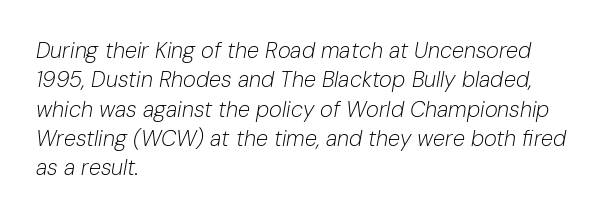
{"italic": "yes", "lean": "right", "slant_degrees": 10, "bold": "no", "underline": "no", "align": "left", "line_spacing": "normal", "line_spacing_ratio": 1.33, "letter_spacing": "normal", "letter_spacing_em": 0.0, "glyph_px": 22}
